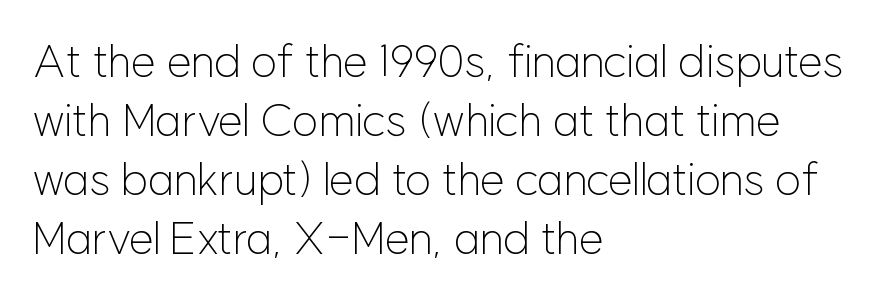
The image shows 45 px light sans-serif type, upright; set left-aligned, normal line spacing (1.31x), normal letter spacing, not underlined; low stroke contrast and a medium x-height.
